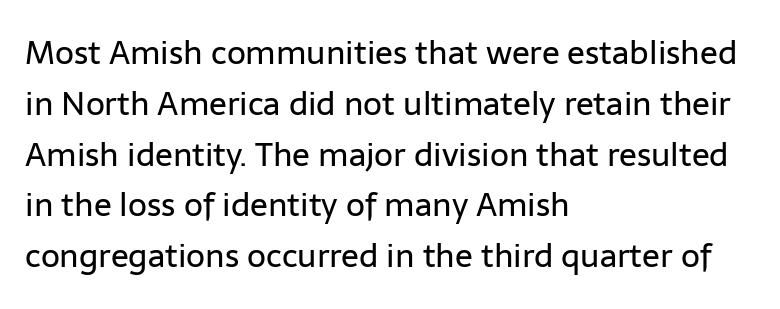
{"serif": "no", "italic": "no", "bold": "no", "weight": "regular", "width": "normal", "stroke_contrast": "low", "x_height": "medium", "monospaced": "no", "underline": "no", "align": "left", "line_spacing": "normal", "line_spacing_ratio": 1.54, "letter_spacing": "normal", "letter_spacing_em": 0.0, "glyph_px": 33}
